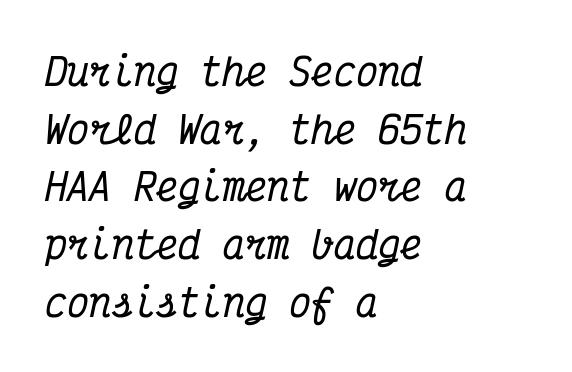
The image shows 37 px condensed serif type, italic (leaning right), monospaced; set left-aligned, normal line spacing (1.56x), normal letter spacing, not underlined; medium stroke contrast and a medium x-height.
